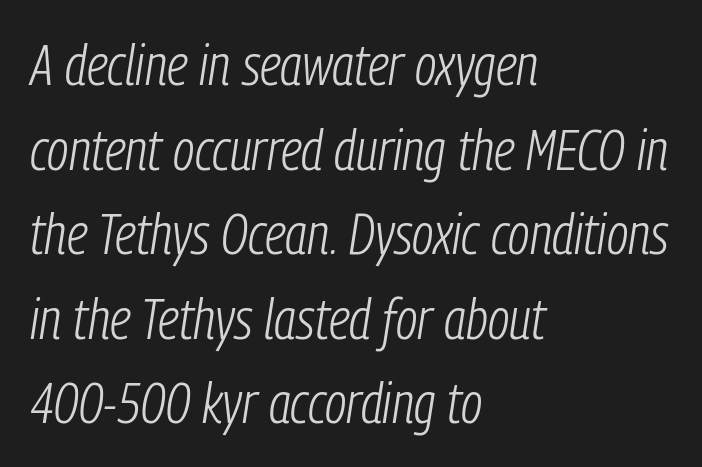
The typeface has the unassuming heft of standard copy or less. In terms of posture, this sample is oblique. The area under the type is left untouched. This sample is left-justified, so line endings fall wherever the words run out. A typesetter would call this proportional, since set widths differ per character.
